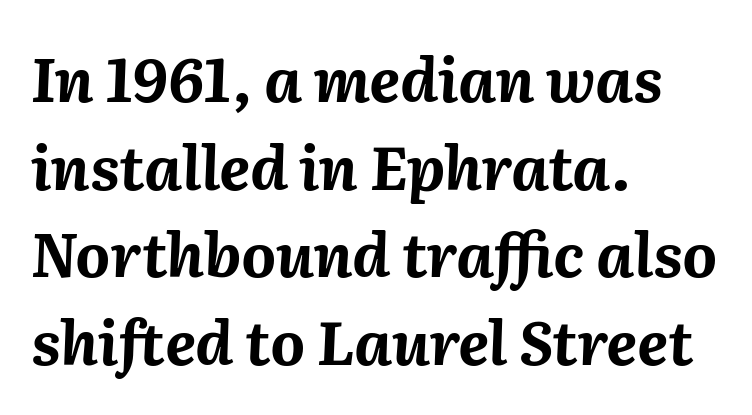
{"italic": "yes", "lean": "right", "slant_degrees": 2, "bold": "yes", "weight": "bold", "width": "normal", "stroke_contrast": "medium", "x_height": "medium", "monospaced": "no", "underline": "no", "align": "left", "line_spacing": "normal", "line_spacing_ratio": 1.46, "letter_spacing": "normal", "letter_spacing_em": 0.0, "glyph_px": 60}
